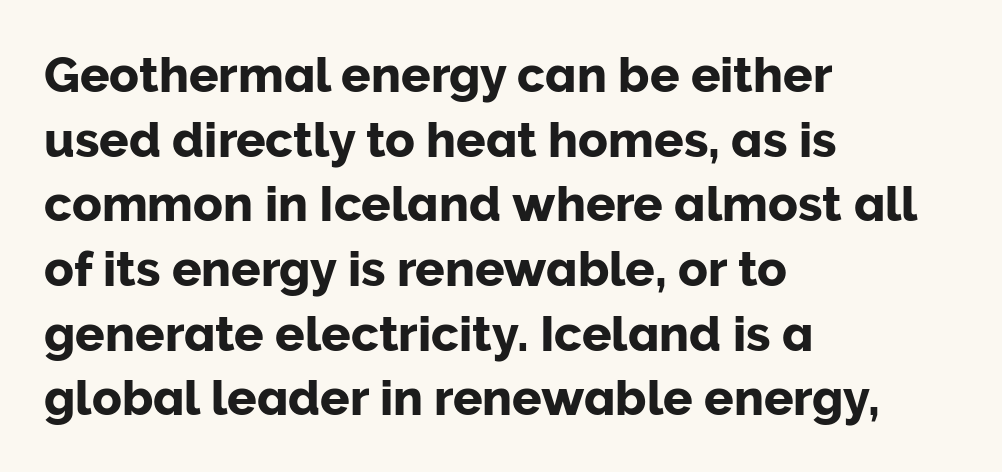
Q: Is the text italic (slanted)? A: No, it is upright.
Q: Is the typeface a serif or a sans-serif typeface? A: Sans-serif.
Q: Is the text underlined? A: No.
Q: How is the paragraph aligned? A: Left-aligned.
Q: Is the spacing between letters normal or unusually wide? A: Normal.
Q: Is the spacing between lines tight, normal or loose? A: Normal.
Q: Width (condensed, normal, or wide)? A: Normal.
Q: Stroke contrast? A: Low.
Q: x-height? A: Medium.
Q: Monospaced? A: No.
